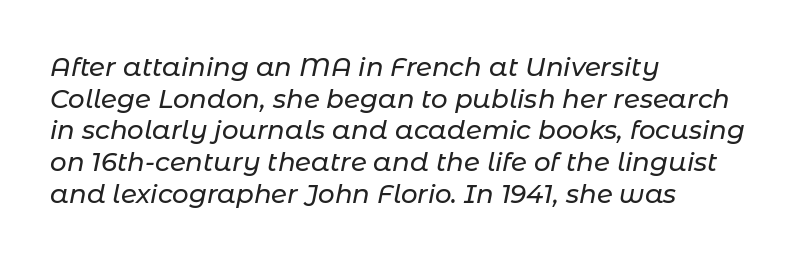
The text block is weighted toward the left margin, trailing off unevenly rightward. Only glyphs here, with clear space below each row. This is oblique type, the kind used for emphasis or titles. Here the glyphs are tracked normally, forming tight word shapes.
